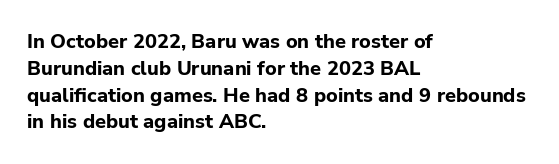
It's the straight-up-and-down kind of type. The letters sit at their default tracking, neither squeezed nor spread. Line starts are locked; line ends wander. This is heavy type, rendered in bold. Baseline-to-baseline distance is the conventional proportion of letter height.
